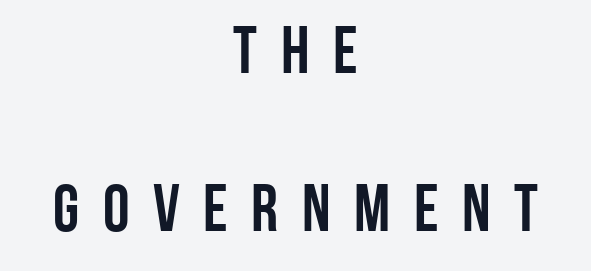
This block would shrink considerably if given ordinary leading; it's expanded now. Designer's note — italics off, roman on. The face used here is rendered with a markedly widened letterfit. Nothing sits at the stroke ends, so this counts as sans-serif. The rendering uses natural spacing where letterforms have individual widths.
